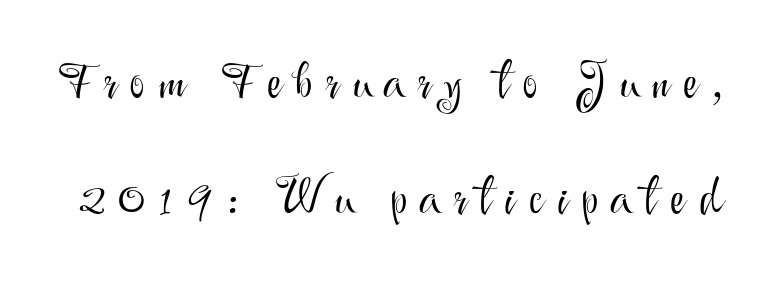
Think of a printed novel: that variable character pitch is what you see here. Are there feet on the stems? There aren't — it's a sans. This sample uses expanded letter spacing, leaving extra air between glyphs. Students, observe: this is what heavily led, spacious text looks like.
